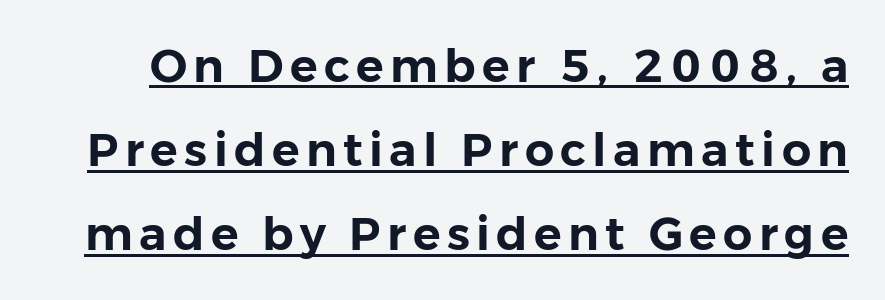
{"serif": "no", "italic": "no", "width": "normal", "stroke_contrast": "low", "x_height": "medium", "monospaced": "no", "underline": "yes", "line_spacing_ratio": 1.83, "glyph_px": 46}
